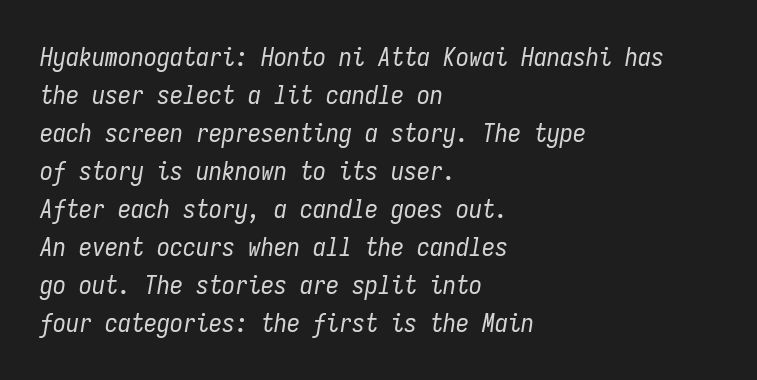
Descender tails drop into unmarked territory. The line texture is even and compact thanks to regular tracking. The weight would be labelled regular, book, light, or lighter still. The passage shown leans; its letterforms are oblique. Teacher's note: observe the even left margin — that is flush-left alignment. Honestly, the row spacing looks completely unremarkable.
